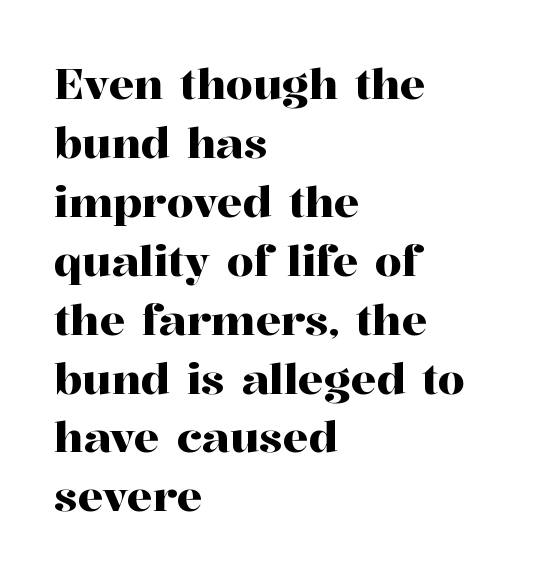
{"serif": "yes", "italic": "no", "width": "normal", "stroke_contrast": "high", "x_height": "medium", "monospaced": "no", "underline": "no", "align": "left", "line_spacing": "normal", "line_spacing_ratio": 1.37, "letter_spacing": "normal", "letter_spacing_em": 0.0, "glyph_px": 43}
